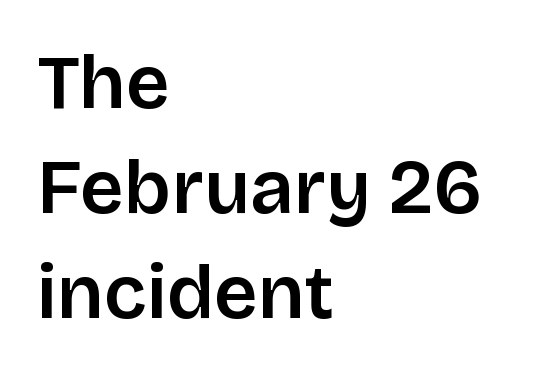
The image shows 76 px semibold sans-serif type, upright; set left-aligned, normal line spacing (1.38x), normal letter spacing, not underlined; low stroke contrast and a large x-height.
